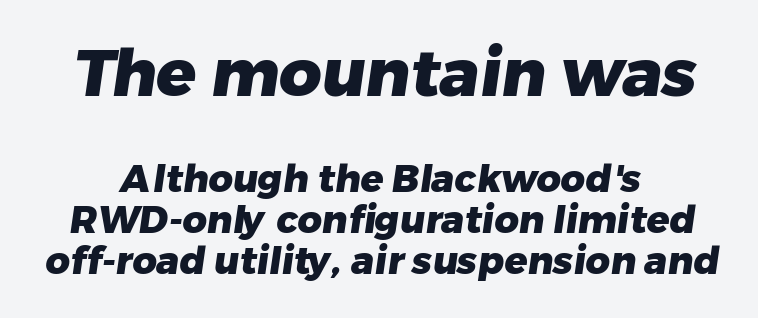
This sample is center-justified, so both line endings float freely. The block of text is dense from top to bottom, with scant space between rows. The gap between lines stays unmarked. Pretty heavy lettering here — definitely bold.
